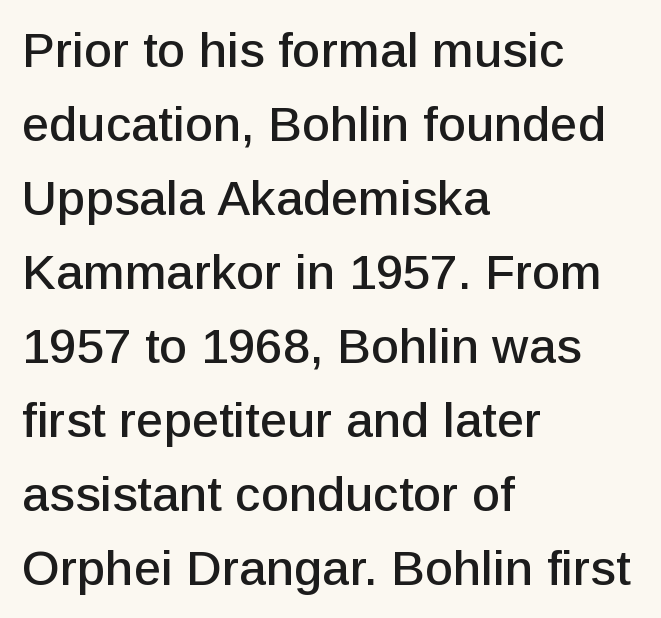
The image shows 49 px sans-serif type, upright; set left-aligned, normal line spacing (1.51x), normal letter spacing, not underlined; low stroke contrast and a medium x-height.
